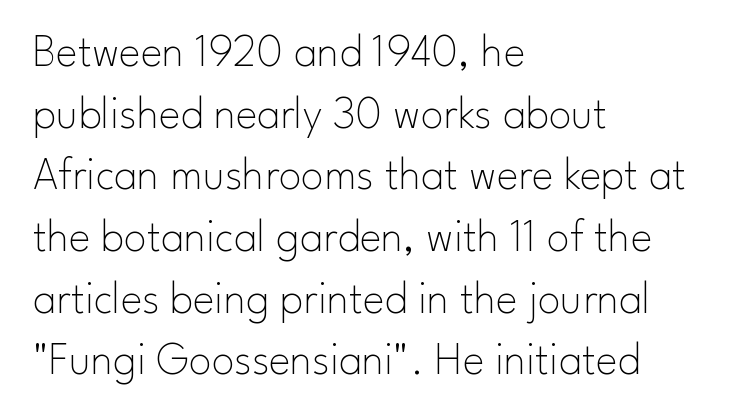
Q: Is the text bold? A: No.
Q: Is the text italic (slanted)? A: No, it is upright.
Q: Is the typeface a serif or a sans-serif typeface? A: Sans-serif.
Q: Is the text underlined? A: No.
Q: How is the paragraph aligned? A: Left-aligned.
Q: Is the spacing between letters normal or unusually wide? A: Normal.
Q: Is the spacing between lines tight, normal or loose? A: Normal.
Q: Width (condensed, normal, or wide)? A: Normal.
Q: Stroke contrast? A: Low.
Q: x-height? A: Small.
Q: Monospaced? A: No.
